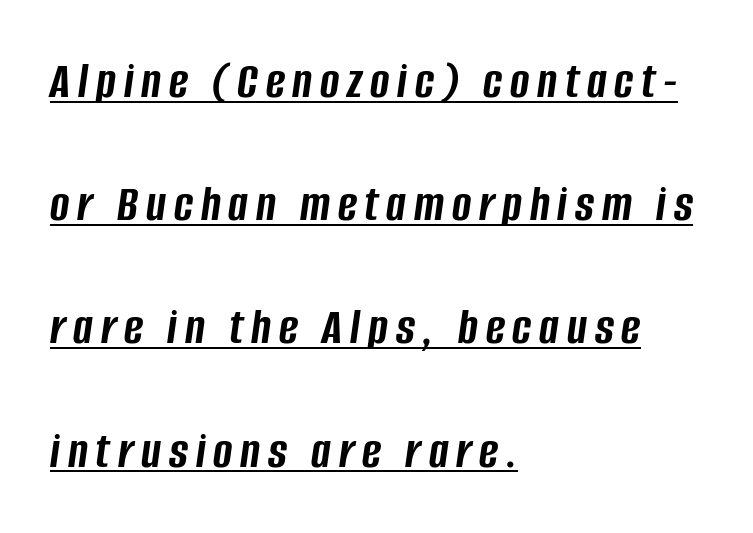
{"italic": "yes", "lean": "right", "slant_degrees": 8, "bold": "yes", "weight": "semibold", "width": "condensed", "stroke_contrast": "low", "x_height": "large", "monospaced": "no", "underline": "yes", "align": "left", "line_spacing": "loose", "line_spacing_ratio": 2.37, "glyph_px": 52}
